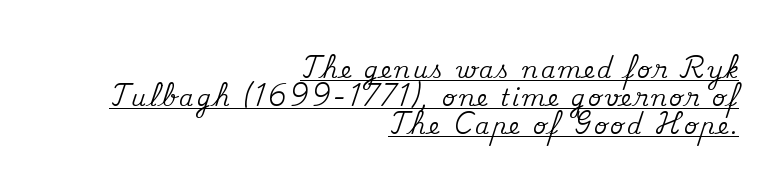
Q: Is the text italic (slanted)? A: Yes.
Q: Is the text underlined? A: Yes.
Q: How is the paragraph aligned? A: Right-aligned.
